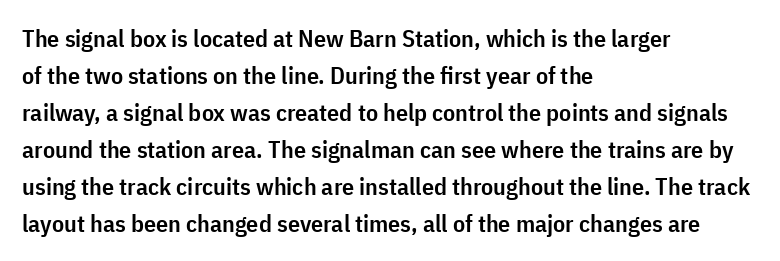
Q: Is the text bold? A: Semi-bold.
Q: Is the text italic (slanted)? A: No, it is upright.
Q: Is the text underlined? A: No.
Q: How is the paragraph aligned? A: Left-aligned.
Q: Is the spacing between letters normal or unusually wide? A: Normal.
Q: Is the spacing between lines tight, normal or loose? A: Normal.
